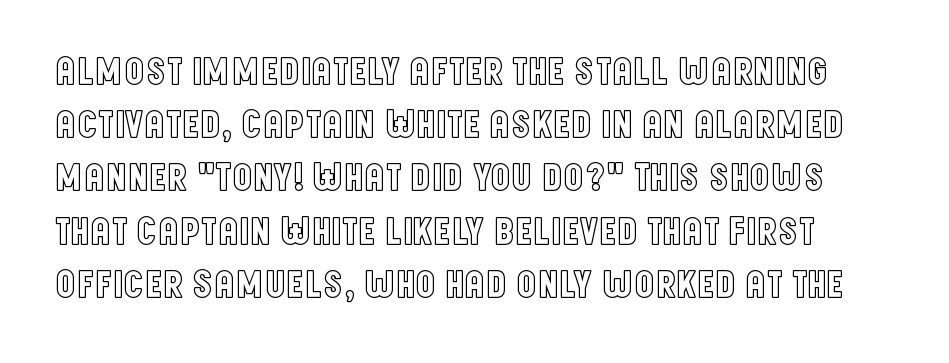
The image shows 40 px condensed type, upright; set normal line spacing (1.33x), normal letter spacing, not underlined; a large x-height.
